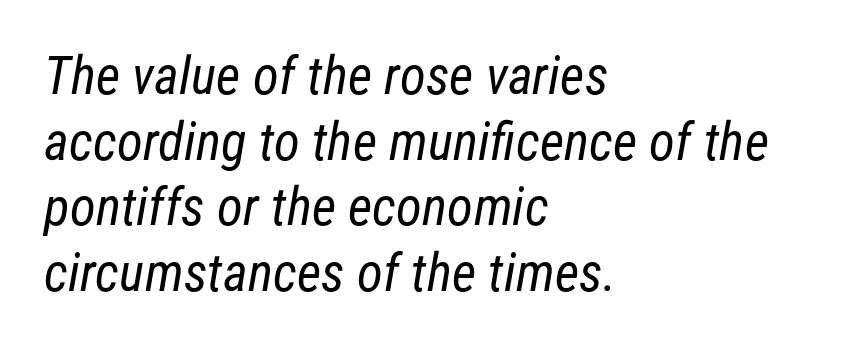
{"serif": "no", "bold": "no", "weight": "regular", "width": "condensed", "stroke_contrast": "low", "x_height": "medium", "monospaced": "no", "underline": "no", "align": "left", "line_spacing_ratio": 1.24, "letter_spacing": "normal", "letter_spacing_em": 0.0, "glyph_px": 53}
